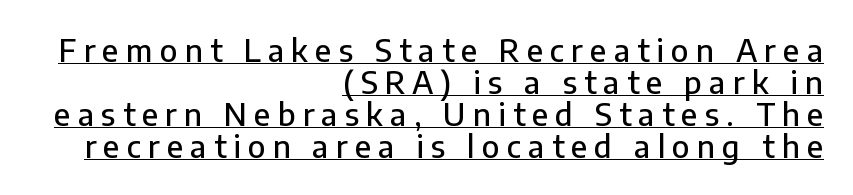
Think of a printed novel: that variable character pitch is what you see here. The typography opts for an upright posture over an oblique one. Caption: lettering with a line underneath. Observe the wide spacing: letters keep a clear distance from each other.
